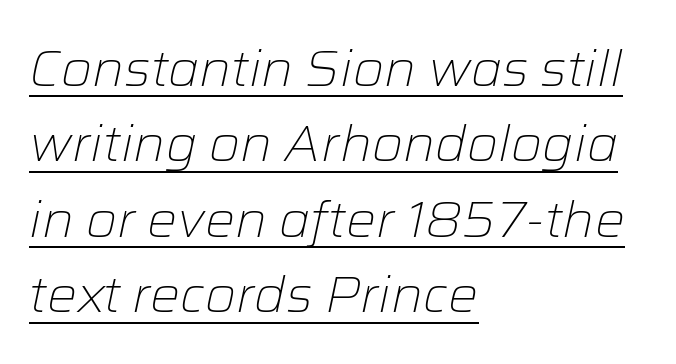
{"italic": "yes", "lean": "right", "slant_degrees": 12, "bold": "no", "weight": "light", "width": "normal", "stroke_contrast": "low", "x_height": "medium", "monospaced": "no", "underline": "yes", "align": "left", "line_spacing": "normal", "line_spacing_ratio": 1.51, "letter_spacing": "normal", "letter_spacing_em": 0.0, "glyph_px": 50}
